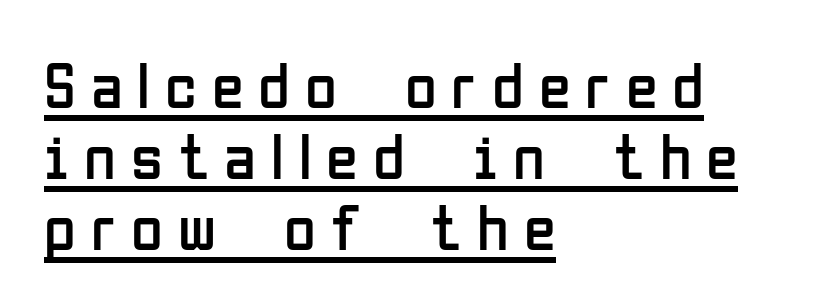
The image shows 65 px regular-weight, condensed sans-serif type, upright; set left-aligned, tight line spacing (1.09x), unusually wide letter spacing (+0.23 em), underlined; low stroke contrast and a medium x-height.
